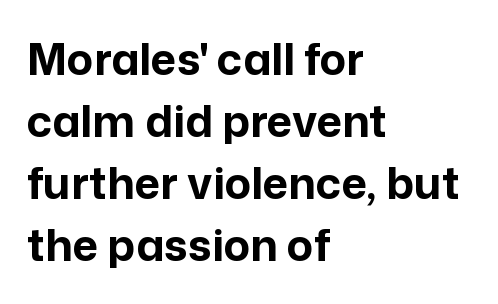
A full-strength bold gives these letters their thick strokes. The font's upright variant was chosen for this text. Type without underlining. Think of a printed novel: that variable character pitch is what you see here. The paragraph has a hard left edge and a soft right edge.
